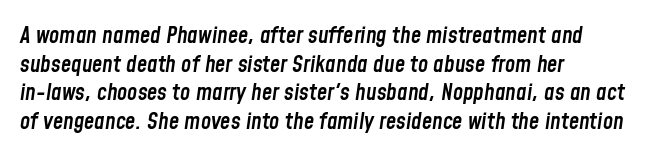
The image shows 23 px text type, italic (leaning right); set left-aligned, line spacing 1.24x, normal letter spacing, not underlined.
